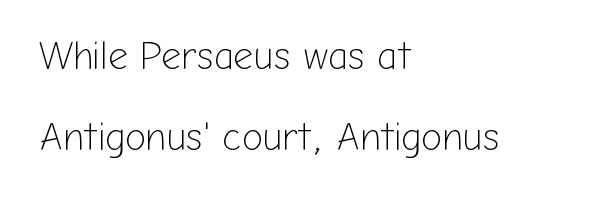
Q: Is the text bold? A: No.
Q: Is the text italic (slanted)? A: No, it is upright.
Q: Is the typeface a serif or a sans-serif typeface? A: Sans-serif.
Q: Is the text underlined? A: No.
Q: How is the paragraph aligned? A: Left-aligned.
Q: Is the spacing between letters normal or unusually wide? A: Normal.
Q: Is the spacing between lines tight, normal or loose? A: Loose.
Q: Width (condensed, normal, or wide)? A: Normal.
Q: Stroke contrast? A: Low.
Q: x-height? A: Medium.
Q: Monospaced? A: No.
